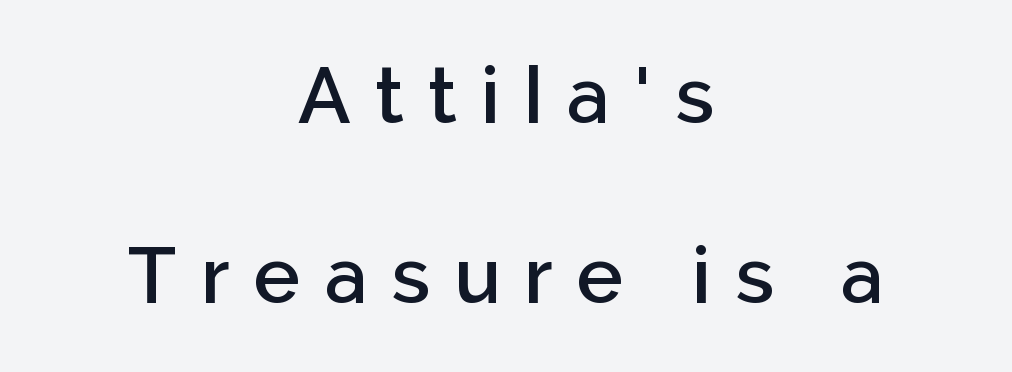
The image shows 78 px semibold sans-serif type, upright; set centered, loose line spacing (2.31x), unusually wide letter spacing (+0.31 em), not underlined; low stroke contrast and a medium x-height.
